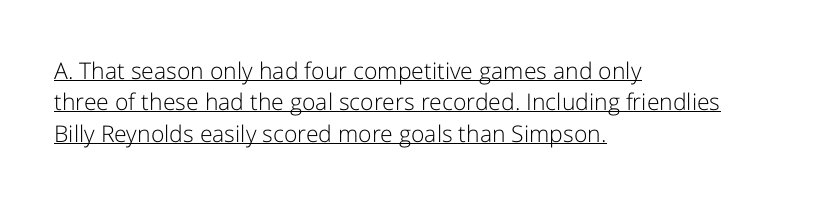
Q: Is the text bold? A: No.
Q: Is the text italic (slanted)? A: No, it is upright.
Q: Is the text underlined? A: Yes.
Q: How is the paragraph aligned? A: Left-aligned.
Q: Is the spacing between letters normal or unusually wide? A: Normal.
Q: Is the spacing between lines tight, normal or loose? A: Normal.
